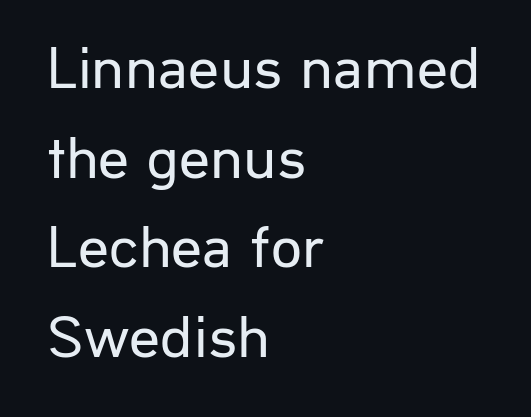
No italicization has been applied; the sample stays upright. Stroke thickness stays within the range of a standard reading face or lighter. I'd call this a sans setting — the letters go barefoot. Rule under the text: the space is simply empty.
